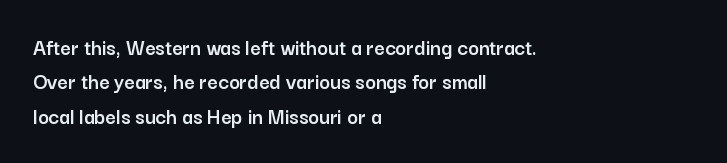
The image shows 23 px text type, upright; set left-aligned, normal line spacing (1.5x), normal letter spacing, not underlined.
